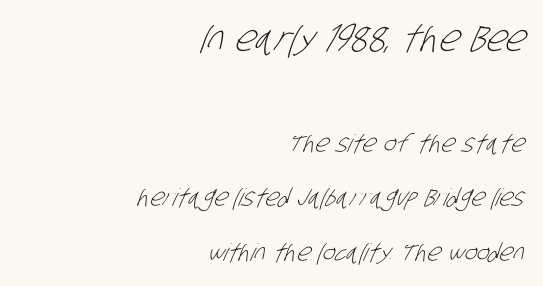
The image shows 36 px light, condensed sans-serif type; set right-aligned, loose line spacing (2.26x), normal letter spacing, not underlined; the first (top) block is 1.5x larger; low stroke contrast and a large x-height.
